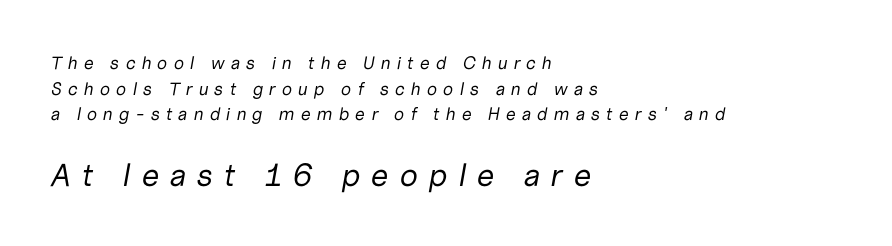
The image shows 32 px regular-weight type, italic (leaning right); set left-aligned, normal line spacing (1.43x), unusually wide letter spacing (+0.32 em), not underlined; the second (bottom) block is 1.78x larger; low stroke contrast and a medium x-height.
